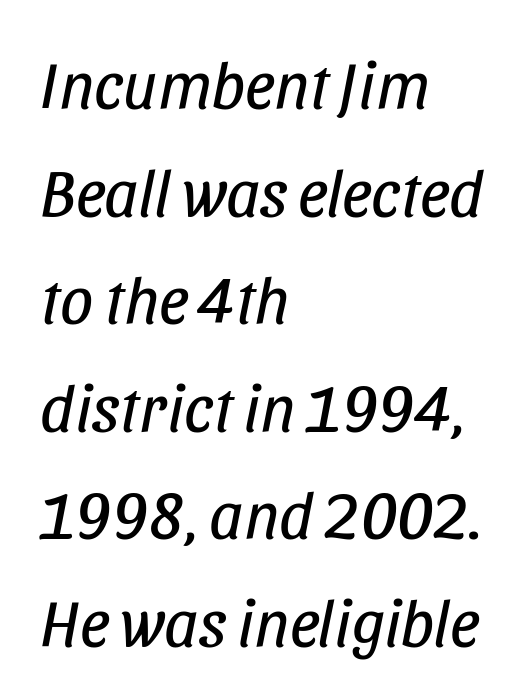
Alignment: flush left. This block has exactly the height ordinary leading produces. This is oblique type, the kind used for emphasis or titles. Proportional: the letters do not fall into vertical columns. Lines of text with bare space underneath. Heaviness? Minimal to ordinary, like unemphasized prose.
